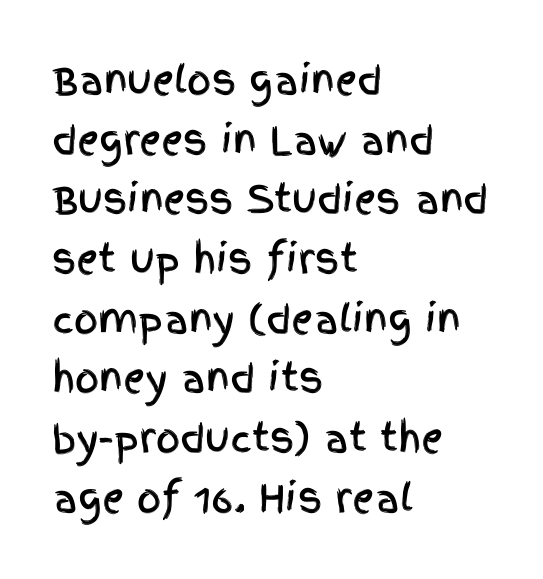
The image shows 38 px condensed sans-serif type, upright; set left-aligned, normal line spacing (1.57x), normal letter spacing, not underlined; a large x-height.
